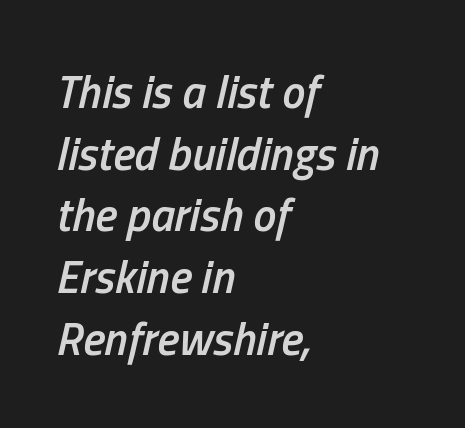
The image shows 46 px semibold, condensed type, italic (leaning right); set left-aligned, normal line spacing (1.34x), normal letter spacing, not underlined; low stroke contrast and a medium x-height.
